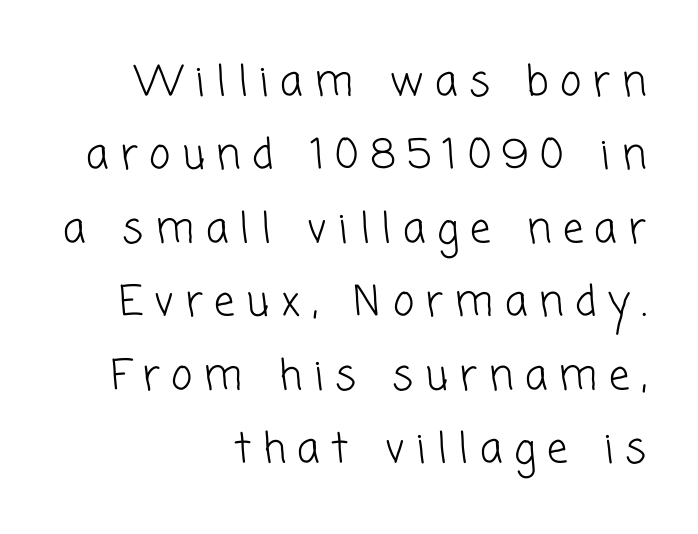
The image shows 41 px light sans-serif type; set right-aligned, line spacing 1.79x, unusually wide letter spacing (+0.28 em), not underlined; low stroke contrast and a medium x-height.
